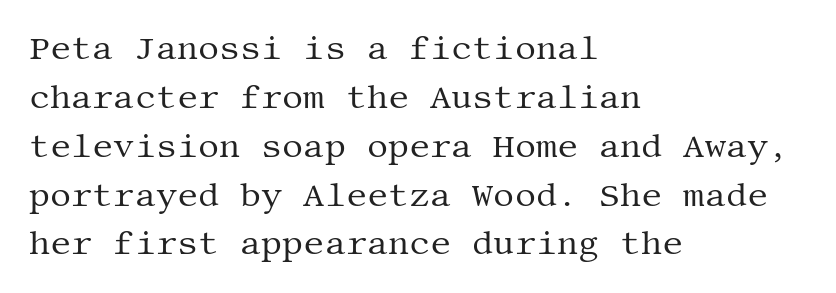
{"serif": "yes", "italic": "no", "bold": "no", "weight": "regular", "width": "normal", "stroke_contrast": "medium", "x_height": "large", "underline": "no", "align": "left", "line_spacing": "normal", "line_spacing_ratio": 1.48, "letter_spacing": "normal", "letter_spacing_em": 0.0, "glyph_px": 33}
